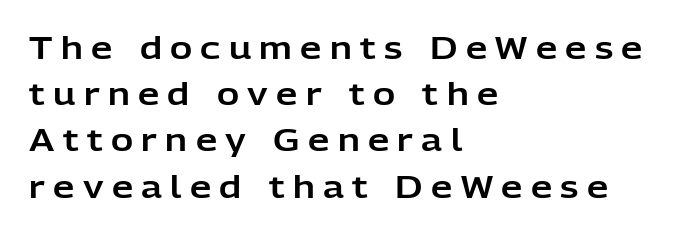
Q: Is the text italic (slanted)? A: No, it is upright.
Q: Is the typeface a serif or a sans-serif typeface? A: Sans-serif.
Q: Is the text underlined? A: No.
Q: How is the paragraph aligned? A: Left-aligned.
Q: Is the spacing between letters normal or unusually wide? A: Unusually wide.
Q: Is the spacing between lines tight, normal or loose? A: Normal.
Q: Width (condensed, normal, or wide)? A: Normal.
Q: Stroke contrast? A: Low.
Q: x-height? A: Medium.
Q: Monospaced? A: No.
